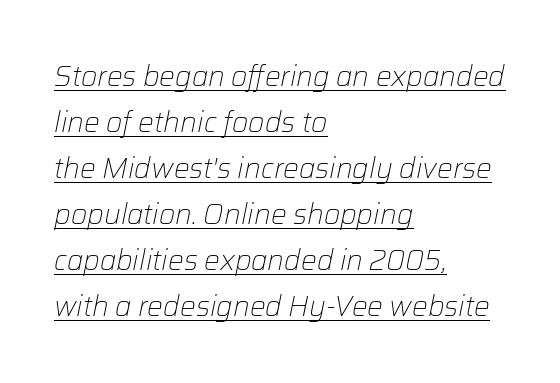
{"italic": "yes", "lean": "right", "slant_degrees": 12, "bold": "no", "weight": "light", "width": "normal", "stroke_contrast": "low", "x_height": "medium", "monospaced": "no", "underline": "yes", "align": "left", "line_spacing": "normal", "line_spacing_ratio": 1.64, "letter_spacing": "normal", "letter_spacing_em": 0.0, "glyph_px": 28}
